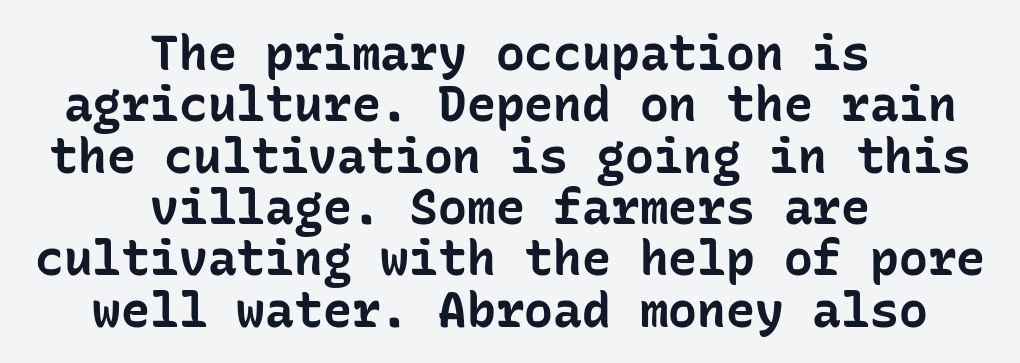
Q: Is the text bold? A: Yes.
Q: Is the text italic (slanted)? A: No, it is upright.
Q: Is the typeface a serif or a sans-serif typeface? A: Sans-serif.
Q: Is the text underlined? A: No.
Q: How is the paragraph aligned? A: Centered.
Q: Is the spacing between letters normal or unusually wide? A: Normal.
Q: Is the spacing between lines tight, normal or loose? A: Tight.
Q: Width (condensed, normal, or wide)? A: Normal.
Q: Stroke contrast? A: Low.
Q: x-height? A: Medium.
Q: Monospaced? A: Yes.
